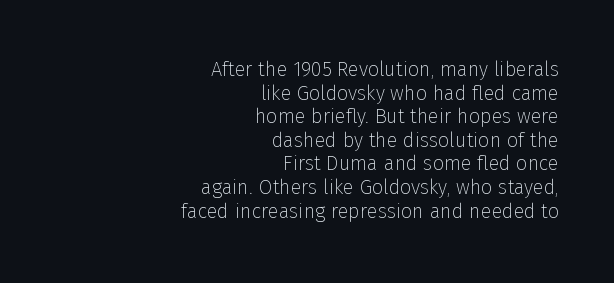
Q: Is the text bold? A: No.
Q: Is the text italic (slanted)? A: No, it is upright.
Q: Is the text underlined? A: No.
Q: How is the paragraph aligned? A: Right-aligned.
Q: Is the spacing between letters normal or unusually wide? A: Normal.
